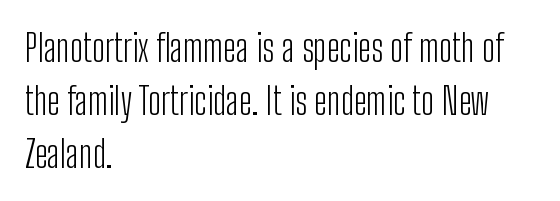
Q: Is the text bold? A: No.
Q: Is the text italic (slanted)? A: No, it is upright.
Q: Is the typeface a serif or a sans-serif typeface? A: Sans-serif.
Q: Is the text underlined? A: No.
Q: How is the paragraph aligned? A: Left-aligned.
Q: Is the spacing between letters normal or unusually wide? A: Normal.
Q: Is the spacing between lines tight, normal or loose? A: Normal.
Q: Width (condensed, normal, or wide)? A: Condensed.
Q: Stroke contrast? A: Low.
Q: x-height? A: Medium.
Q: Monospaced? A: No.
